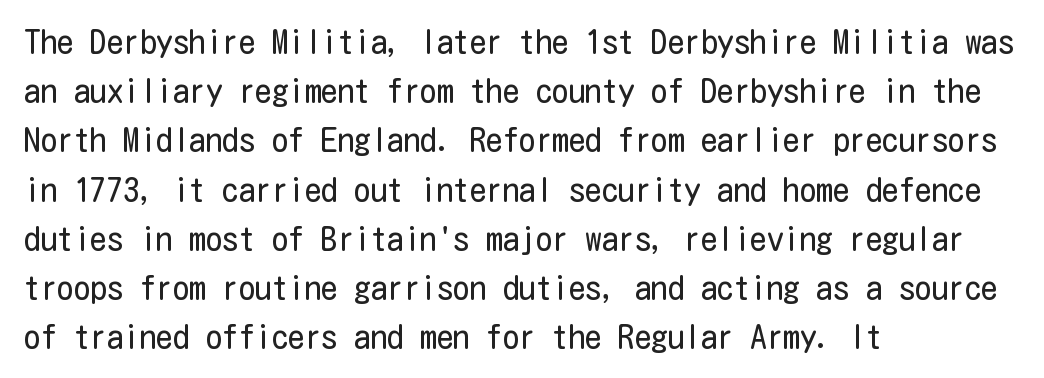
{"serif": "no", "italic": "no", "bold": "no", "weight": "regular", "width": "condensed", "stroke_contrast": "low", "x_height": "medium", "underline": "no", "align": "left", "line_spacing": "normal", "line_spacing_ratio": 1.49, "letter_spacing": "normal", "letter_spacing_em": 0.0, "glyph_px": 33}
